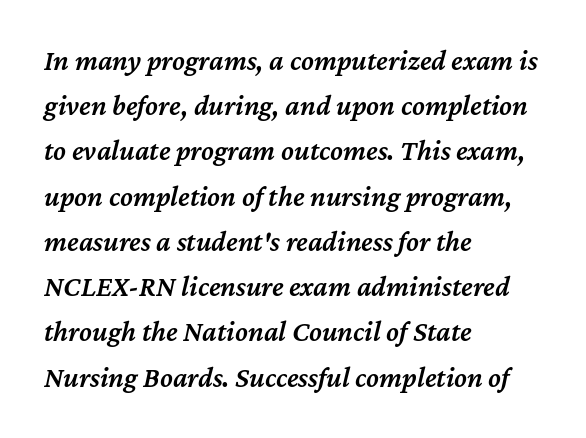
The image shows 29 px semibold type, italic (leaning right); set left-aligned, normal line spacing (1.56x), normal letter spacing, not underlined; medium stroke contrast and a medium x-height.
